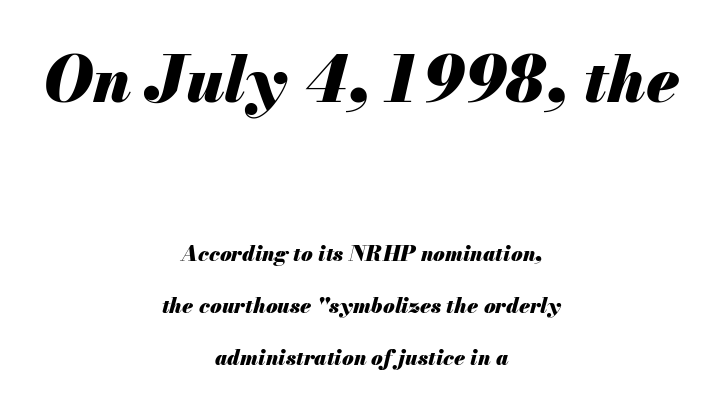
{"italic": "yes", "lean": "right", "slant_degrees": 13, "bold": "yes", "weight": "heavy", "width": "normal", "stroke_contrast": "medium", "x_height": "small", "monospaced": "no", "underline": "no", "align": "center", "line_spacing": "loose", "line_spacing_ratio": 2.47, "letter_spacing": "normal", "letter_spacing_em": 0.0, "larger_block": "first", "size_ratio": 3.0, "glyph_px": 63}
